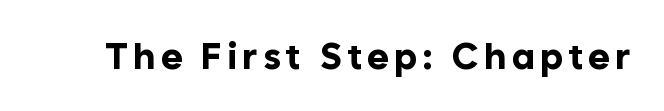
{"serif": "no", "italic": "no", "bold": "yes", "weight": "bold", "width": "normal", "stroke_contrast": "low", "x_height": "medium", "monospaced": "no", "underline": "no", "glyph_px": 37}
